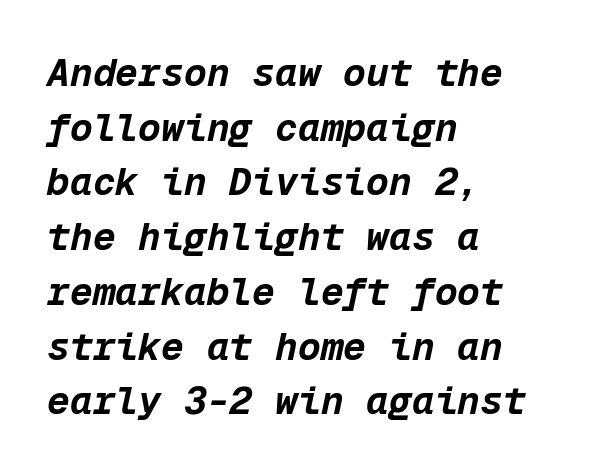
Q: Is the text bold? A: Yes.
Q: Is the text italic (slanted)? A: Yes, it leans right by about 12 degrees.
Q: Is the text underlined? A: No.
Q: How is the paragraph aligned? A: Left-aligned.
Q: Is the spacing between letters normal or unusually wide? A: Normal.
Q: Is the spacing between lines tight, normal or loose? A: Normal.
Q: Width (condensed, normal, or wide)? A: Normal.
Q: Stroke contrast? A: Low.
Q: x-height? A: Medium.
Q: Monospaced? A: Yes.
